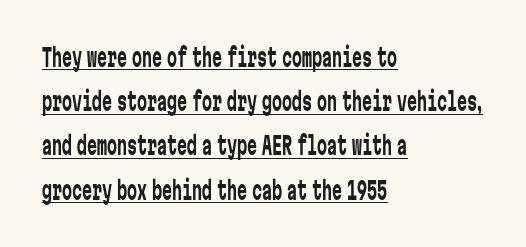
Q: Is the text bold? A: No.
Q: Is the text italic (slanted)? A: No, it is upright.
Q: Is the text underlined? A: Yes.
Q: How is the paragraph aligned? A: Left-aligned.
Q: Is the spacing between letters normal or unusually wide? A: Normal.
